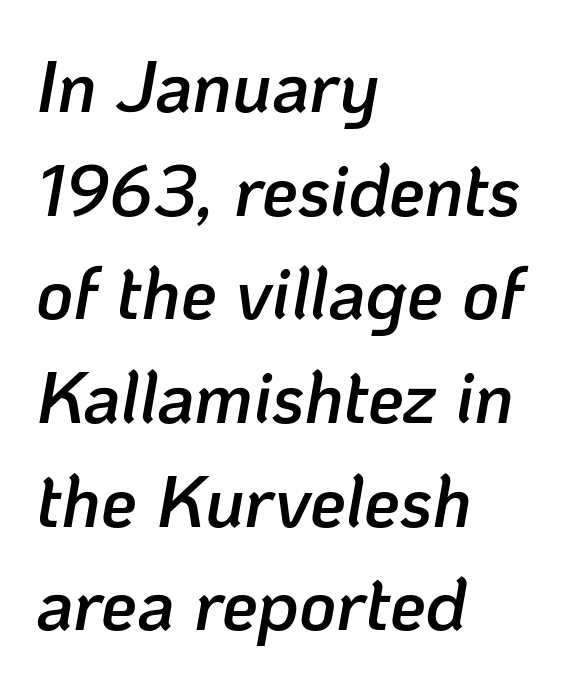
The image shows 72 px semibold type, italic (leaning right); set left-aligned, normal line spacing (1.44x), normal letter spacing, not underlined; low stroke contrast and a medium x-height.
